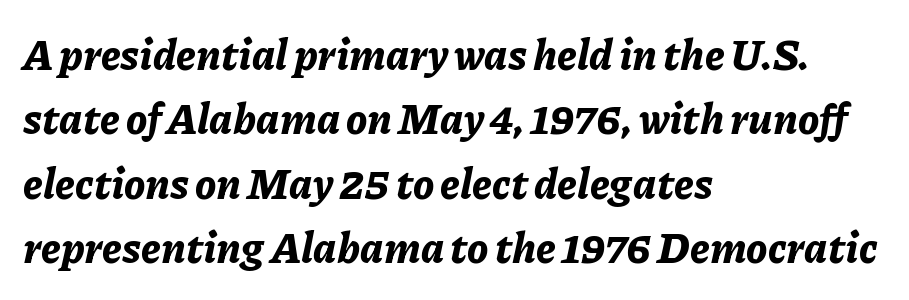
Q: Is the text bold? A: Yes.
Q: Is the text italic (slanted)? A: Yes, it leans right by about 11 degrees.
Q: Is the text underlined? A: No.
Q: How is the paragraph aligned? A: Left-aligned.
Q: Is the spacing between letters normal or unusually wide? A: Normal.
Q: Is the spacing between lines tight, normal or loose? A: Normal.
Q: Width (condensed, normal, or wide)? A: Normal.
Q: Stroke contrast? A: Low.
Q: x-height? A: Medium.
Q: Monospaced? A: No.
